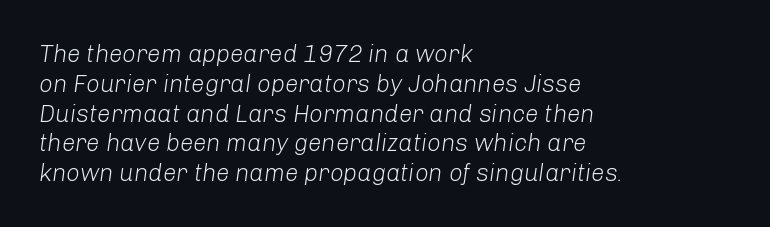
The image shows 24 px text type, italic (leaning right); set left-aligned, line spacing 1.24x, normal letter spacing, not underlined.
